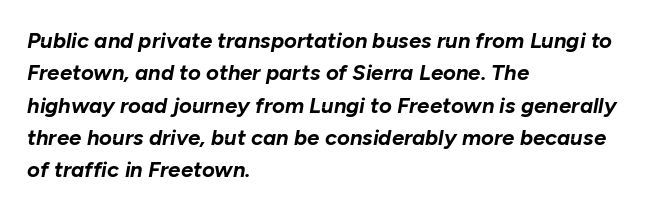
The image shows 22 px bold type, italic (leaning right); set left-aligned, normal line spacing (1.47x), normal letter spacing, not underlined.
